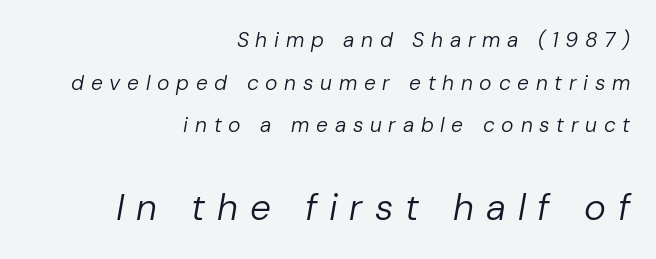
{"italic": "yes", "lean": "right", "slant_degrees": 10, "bold": "no", "weight": "regular", "width": "normal", "stroke_contrast": "low", "x_height": "medium", "monospaced": "no", "underline": "no", "align": "right", "line_spacing": "loose", "line_spacing_ratio": 2.03, "letter_spacing": "wide", "letter_spacing_em": 0.32, "larger_block": "second", "size_ratio": 1.76, "glyph_px": 37}
